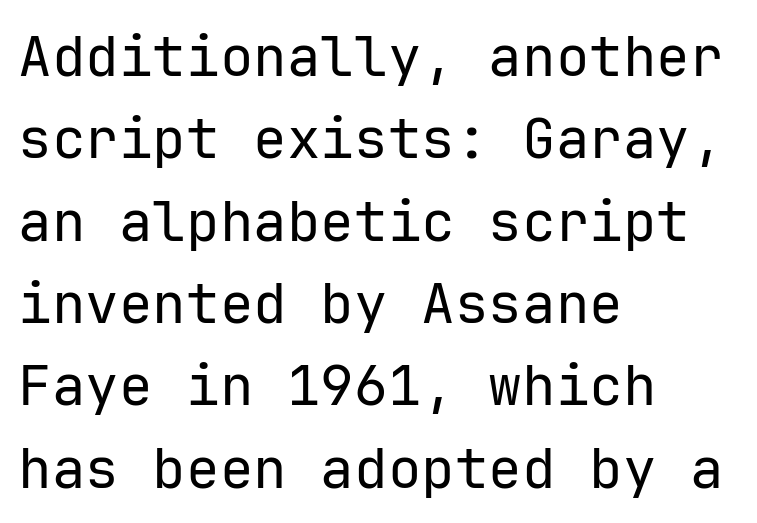
Are there feet on the stems? There aren't — it's a sans. Leftover space on each line is placed entirely after the last word. Heaviness? Minimal to ordinary, like unemphasized prose. Type without underlining. Rendered with straight, roman letterforms.
